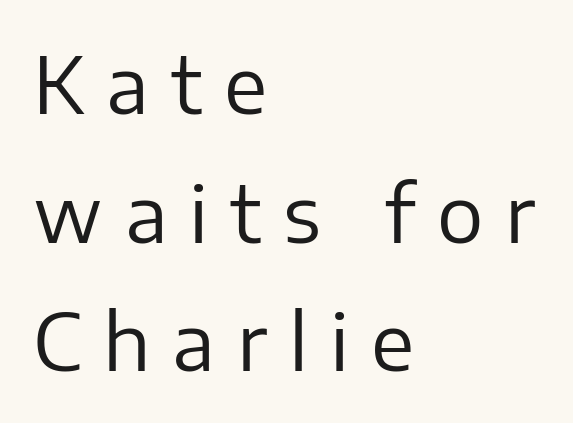
Q: Is the text bold? A: No.
Q: Is the text italic (slanted)? A: No, it is upright.
Q: Is the typeface a serif or a sans-serif typeface? A: Sans-serif.
Q: Is the text underlined? A: No.
Q: How is the paragraph aligned? A: Left-aligned.
Q: Is the spacing between letters normal or unusually wide? A: Unusually wide.
Q: Is the spacing between lines tight, normal or loose? A: Normal.
Q: Width (condensed, normal, or wide)? A: Normal.
Q: Stroke contrast? A: Low.
Q: x-height? A: Medium.
Q: Monospaced? A: No.
